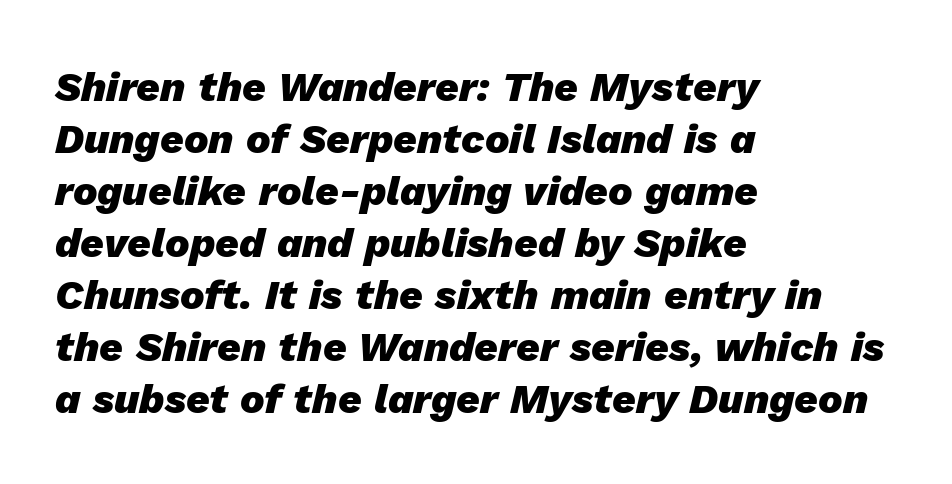
Q: Is the text bold? A: Yes.
Q: Is the text italic (slanted)? A: Yes, it leans right by about 13 degrees.
Q: Is the text underlined? A: No.
Q: How is the paragraph aligned? A: Left-aligned.
Q: Is the spacing between letters normal or unusually wide? A: Normal.
Q: Is the spacing between lines tight, normal or loose? A: Normal.
Q: Width (condensed, normal, or wide)? A: Normal.
Q: Stroke contrast? A: Low.
Q: x-height? A: Medium.
Q: Monospaced? A: No.
